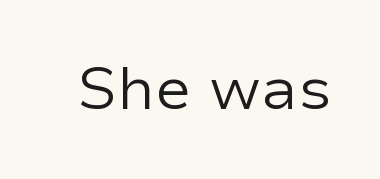
{"serif": "no", "italic": "no", "bold": "no", "weight": "regular", "width": "normal", "stroke_contrast": "low", "x_height": "medium", "monospaced": "no", "underline": "no", "letter_spacing": "normal", "letter_spacing_em": 0.0, "glyph_px": 60}
